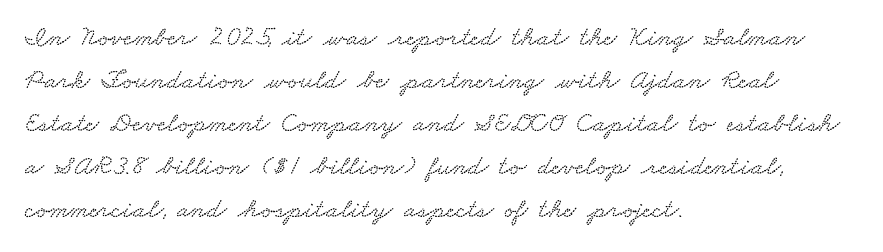
The image shows 28 px wide type; set left-aligned, normal line spacing (1.54x), normal letter spacing, not underlined; low stroke contrast and a small x-height.
